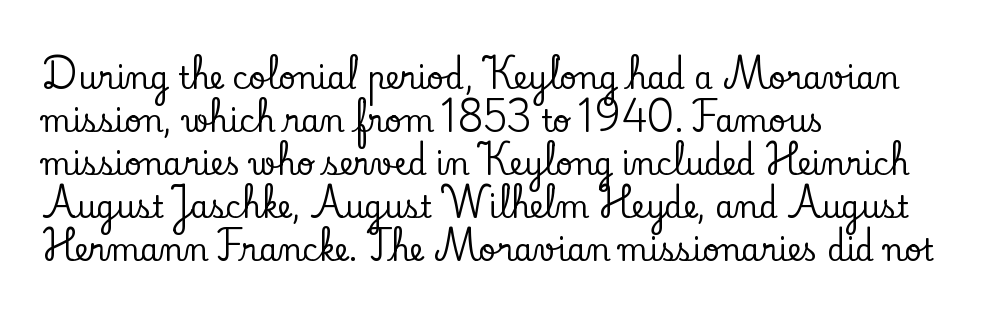
Each letter's strokes conclude with small projecting serifs. The face used here is proportionally spaced, like ordinary book or web type. Horizontal bands of white between lines are of average thickness. The compositor pushed each line to the left boundary. Ascenders rise straight up at ninety degrees. Between one letter and the next there's only the usual sliver of space.
